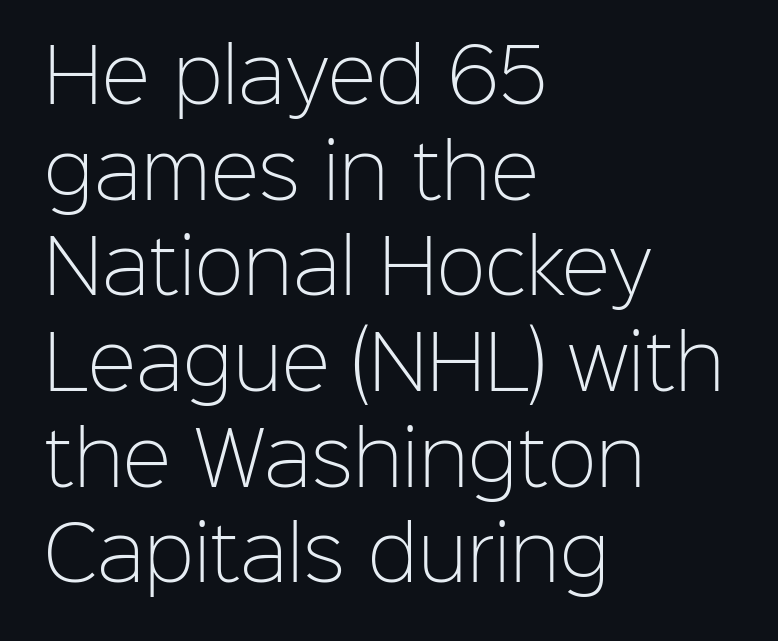
Q: Is the text bold? A: No.
Q: Is the text italic (slanted)? A: No, it is upright.
Q: Is the typeface a serif or a sans-serif typeface? A: Sans-serif.
Q: Is the text underlined? A: No.
Q: How is the paragraph aligned? A: Left-aligned.
Q: Is the spacing between letters normal or unusually wide? A: Normal.
Q: Is the spacing between lines tight, normal or loose? A: Normal.
Q: Width (condensed, normal, or wide)? A: Normal.
Q: Stroke contrast? A: Low.
Q: x-height? A: Medium.
Q: Monospaced? A: No.
